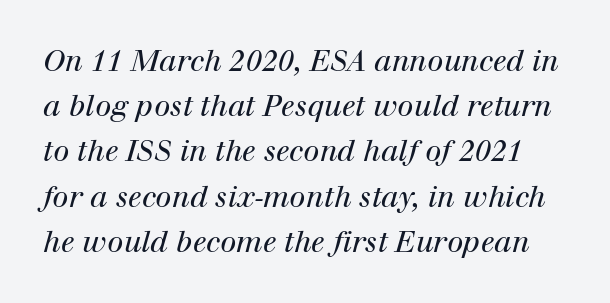
Q: Is the text bold? A: No.
Q: Is the text italic (slanted)? A: Yes, it leans right by about 12 degrees.
Q: Is the typeface a serif or a sans-serif typeface? A: Serif.
Q: Is the text underlined? A: No.
Q: Is the spacing between letters normal or unusually wide? A: Normal.
Q: Is the spacing between lines tight, normal or loose? A: Normal.
Q: Width (condensed, normal, or wide)? A: Normal.
Q: Stroke contrast? A: High.
Q: x-height? A: Medium.
Q: Monospaced? A: No.
